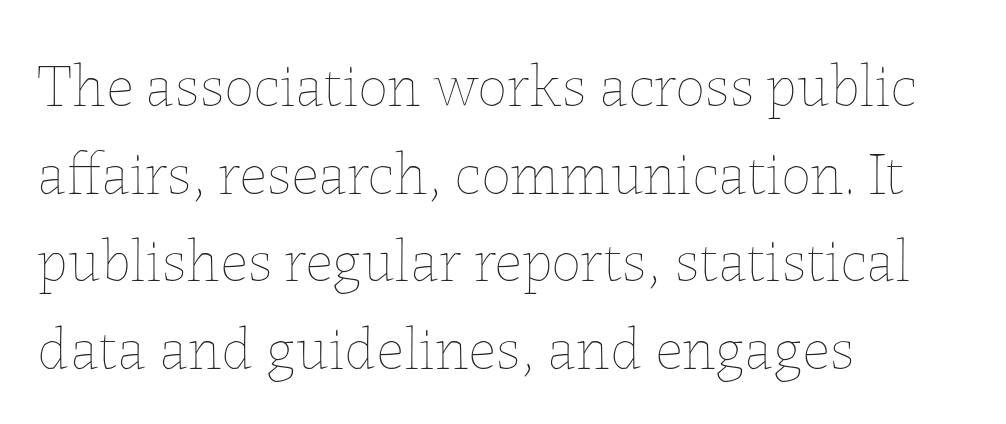
Q: Is the text bold? A: No.
Q: Is the text italic (slanted)? A: No, it is upright.
Q: Is the text underlined? A: No.
Q: How is the paragraph aligned? A: Left-aligned.
Q: Is the spacing between letters normal or unusually wide? A: Normal.
Q: Is the spacing between lines tight, normal or loose? A: Normal.
Q: Width (condensed, normal, or wide)? A: Normal.
Q: Stroke contrast? A: Low.
Q: x-height? A: Medium.
Q: Monospaced? A: No.
